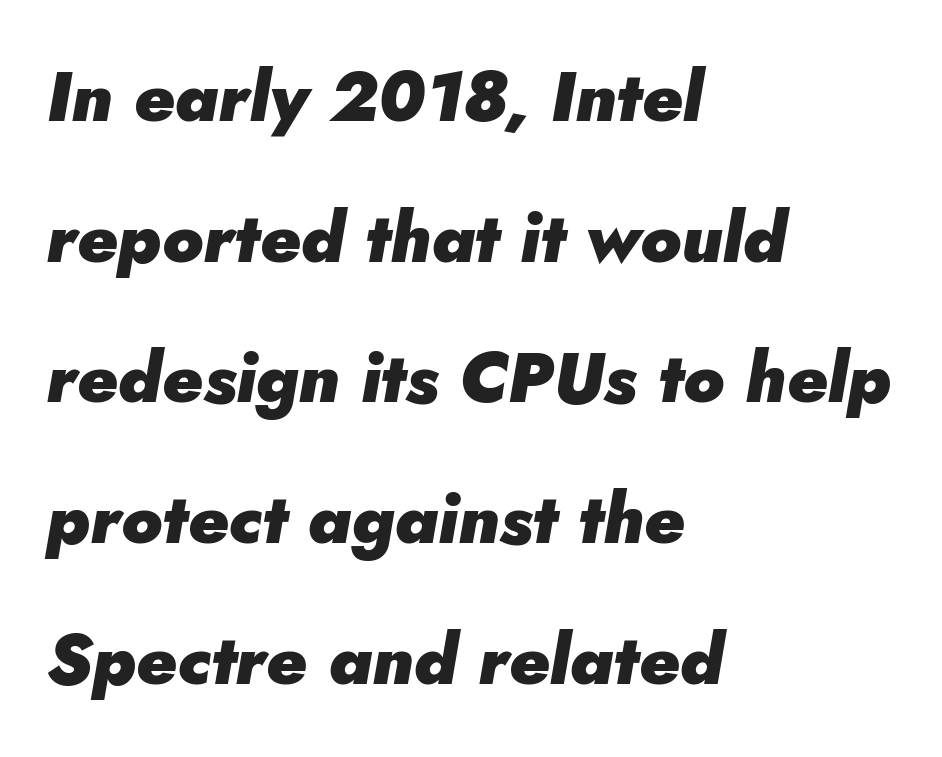
{"italic": "yes", "lean": "right", "slant_degrees": 5, "bold": "yes", "weight": "heavy", "width": "normal", "stroke_contrast": "low", "x_height": "small", "monospaced": "no", "underline": "no", "align": "left", "line_spacing": "loose", "line_spacing_ratio": 2.01, "letter_spacing": "normal", "letter_spacing_em": 0.0, "glyph_px": 70}
